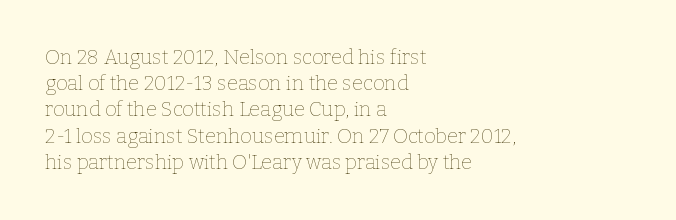
{"italic": "no", "bold": "no", "underline": "no", "align": "left", "line_spacing": "normal", "line_spacing_ratio": 1.31, "letter_spacing": "normal", "letter_spacing_em": 0.0, "glyph_px": 20}
